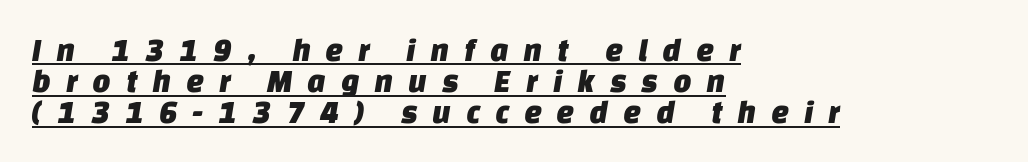
Visually the block forms a straight wall on the left and a jagged coastline on the right. Character widths vary here, with narrow letters taking less room than wide ones. Students, observe the line beneath the letters — that is underlining. The passage shown is typeset with a sans-serif family.
